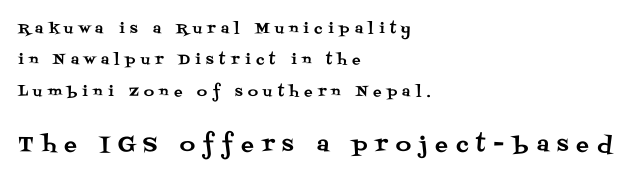
{"italic": "no", "underline": "no", "align": "left", "line_spacing": "loose", "line_spacing_ratio": 2.25, "letter_spacing": "wide", "letter_spacing_em": 0.39, "larger_block": "second", "size_ratio": 1.5, "glyph_px": 21}
